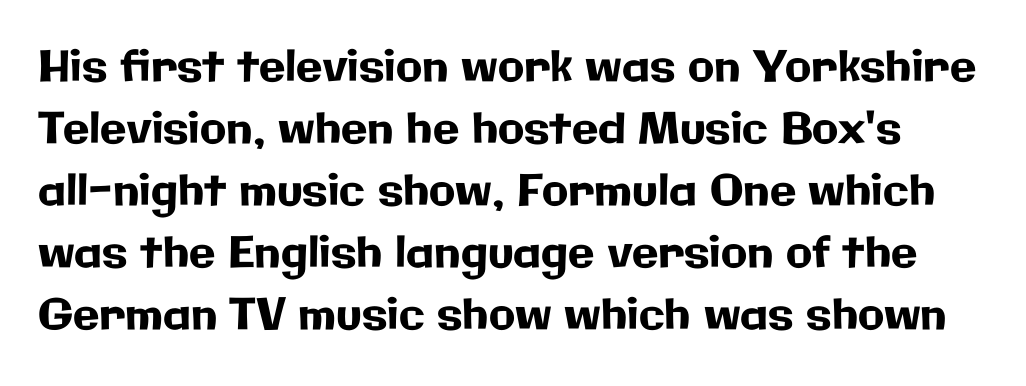
Q: Is the text italic (slanted)? A: No, it is upright.
Q: Is the typeface a serif or a sans-serif typeface? A: Sans-serif.
Q: Is the text underlined? A: No.
Q: Is the spacing between letters normal or unusually wide? A: Normal.
Q: Is the spacing between lines tight, normal or loose? A: Normal.
Q: Width (condensed, normal, or wide)? A: Normal.
Q: Stroke contrast? A: Low.
Q: x-height? A: Medium.
Q: Monospaced? A: No.
